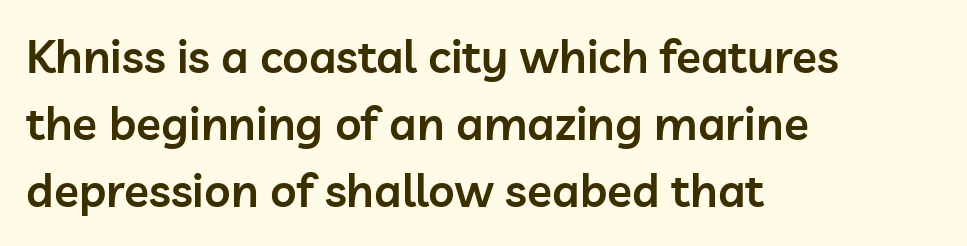
The image shows 46 px semibold sans-serif type, upright; set left-aligned, normal line spacing (1.46x), normal letter spacing, not underlined; low stroke contrast and a medium x-height.
